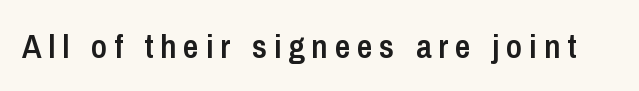
The image shows 34 px semibold, condensed sans-serif type, upright; set unusually wide letter spacing (+0.2 em), not underlined; low stroke contrast and a medium x-height.
